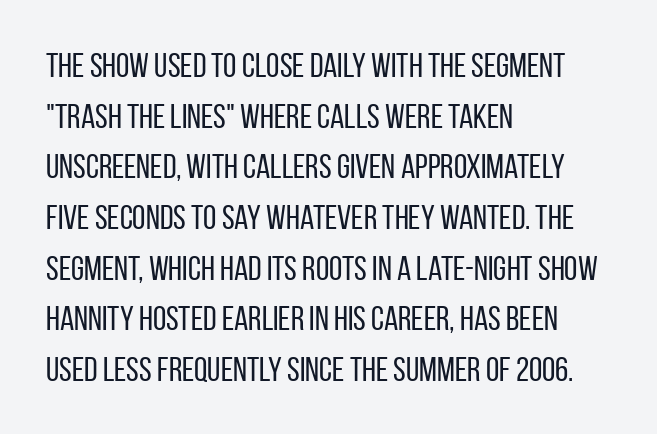
Q: Is the text bold? A: No.
Q: Is the text italic (slanted)? A: No, it is upright.
Q: Is the typeface a serif or a sans-serif typeface? A: Sans-serif.
Q: Is the text underlined? A: No.
Q: How is the paragraph aligned? A: Left-aligned.
Q: Is the spacing between letters normal or unusually wide? A: Normal.
Q: Is the spacing between lines tight, normal or loose? A: Normal.
Q: Width (condensed, normal, or wide)? A: Condensed.
Q: Stroke contrast? A: Low.
Q: x-height? A: Large.
Q: Monospaced? A: No.
